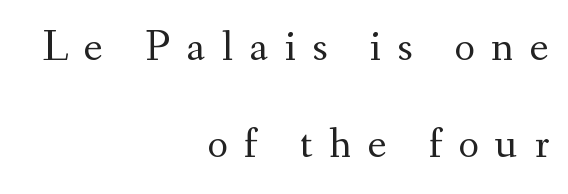
{"serif": "yes", "italic": "no", "bold": "no", "weight": "regular", "width": "normal", "stroke_contrast": "medium", "x_height": "small", "monospaced": "no", "underline": "no", "align": "right", "line_spacing": "loose", "line_spacing_ratio": 2.2, "letter_spacing": "wide", "letter_spacing_em": 0.38, "glyph_px": 44}
